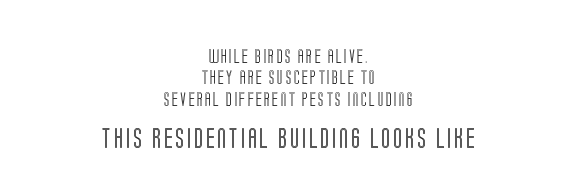
The type sits square on the baseline with zero lean. The more generous point size was reserved for the lower chunk. The whitespace from short lines is split evenly between both sides. How would I describe the line gaps? Plain and ordinary.
